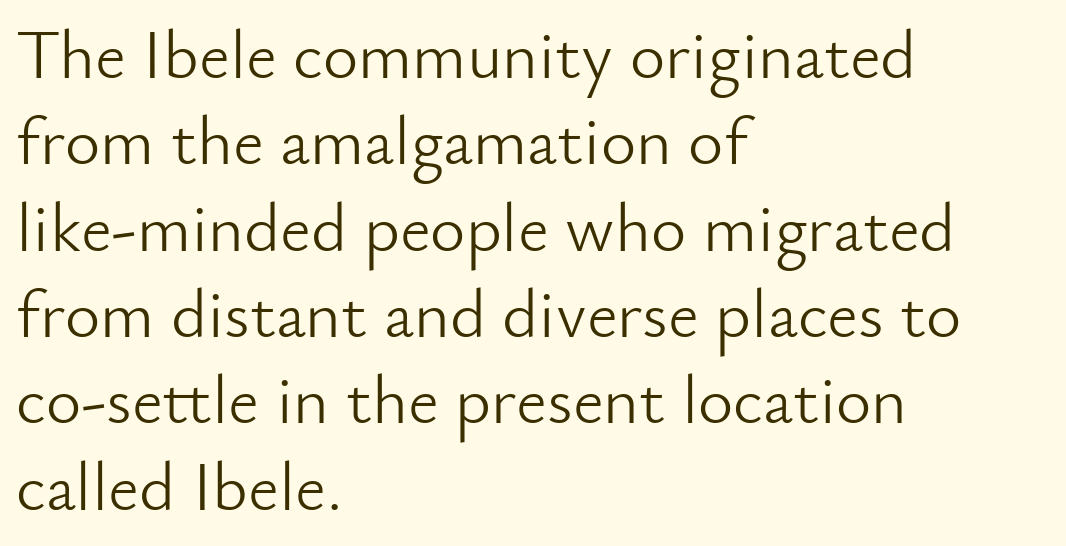
You could not count columns in this text — the font is proportionally spaced. The weight tops out at a normal text grade. You could call the tracking neutral — neither tight nor loose. The lettering stays uniformly vertical, giving the passage a roman look. Each row of text sits above clean, open space.
